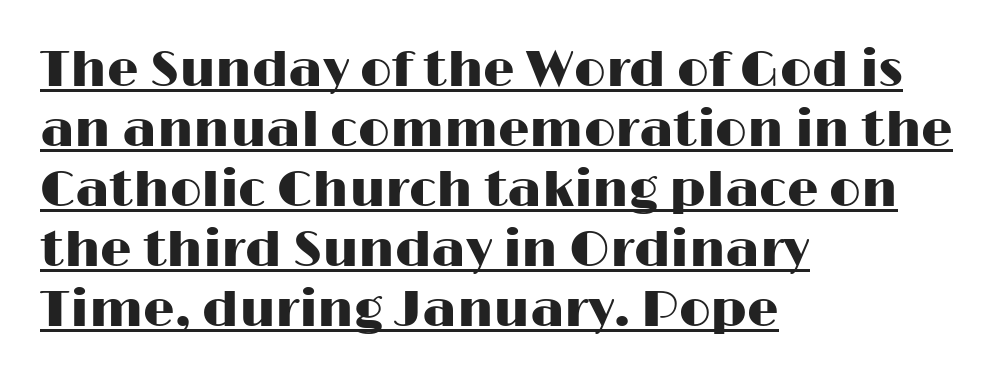
Q: Is the text italic (slanted)? A: No, it is upright.
Q: Is the typeface a serif or a sans-serif typeface? A: Sans-serif.
Q: Is the text underlined? A: Yes.
Q: How is the paragraph aligned? A: Left-aligned.
Q: Is the spacing between letters normal or unusually wide? A: Normal.
Q: Width (condensed, normal, or wide)? A: Wide.
Q: Stroke contrast? A: High.
Q: x-height? A: Medium.
Q: Monospaced? A: No.
